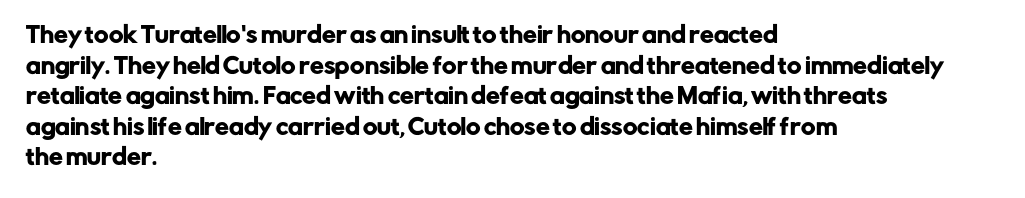
If you drew a line through each stem, it would be perfectly vertical. Honestly, the letter spacing is just normal — you wouldn't notice it. The words here are not underlined. Notice how the passage keeps a crisp vertical edge on the left only. Interline gaps are of average width in this sample.
